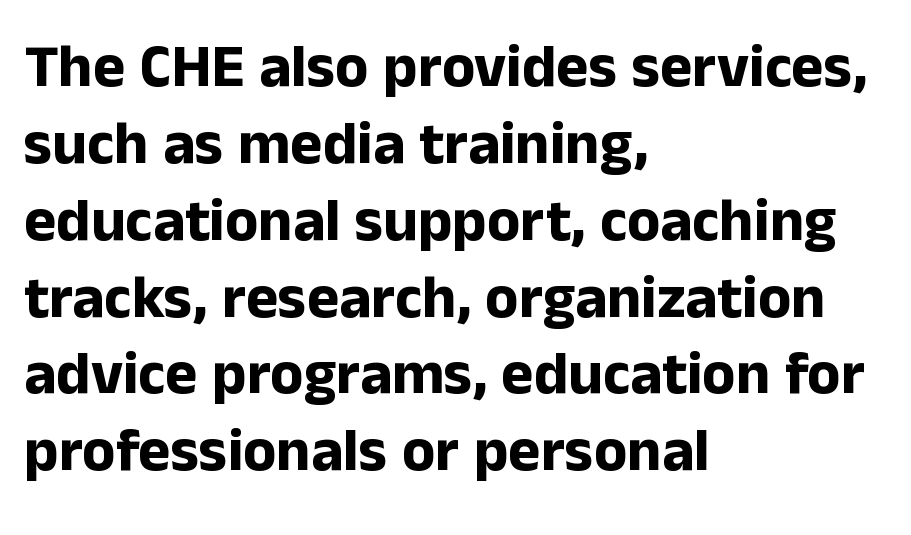
The image shows 61 px bold sans-serif type, upright; set left-aligned, normal line spacing (1.26x), normal letter spacing, not underlined; low stroke contrast and a medium x-height.
